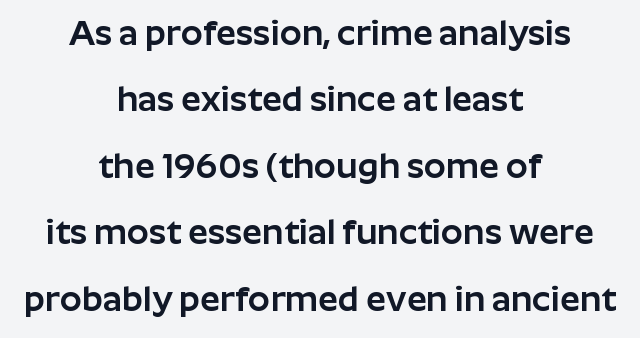
{"serif": "no", "italic": "no", "width": "normal", "stroke_contrast": "low", "x_height": "medium", "monospaced": "no", "underline": "no", "align": "center", "line_spacing": "loose", "line_spacing_ratio": 1.9, "letter_spacing": "normal", "letter_spacing_em": 0.0, "glyph_px": 35}
